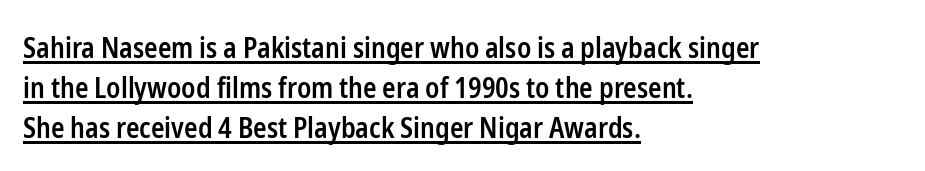
The image shows 28 px semibold, condensed sans-serif type, upright; set left-aligned, normal line spacing (1.42x), normal letter spacing, underlined; low stroke contrast and a medium x-height.
